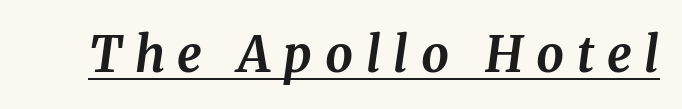
{"serif": "yes", "italic": "yes", "lean": "right", "slant_degrees": 8, "bold": "yes", "weight": "bold", "width": "normal", "stroke_contrast": "medium", "x_height": "medium", "monospaced": "no", "underline": "yes", "letter_spacing": "wide", "letter_spacing_em": 0.26, "glyph_px": 49}
